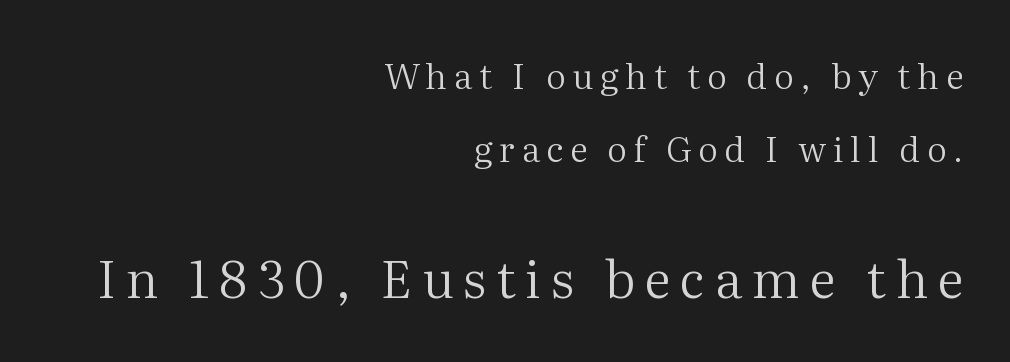
Q: Is the text bold? A: No.
Q: Is the text italic (slanted)? A: No, it is upright.
Q: Is the typeface a serif or a sans-serif typeface? A: Serif.
Q: Is the text underlined? A: No.
Q: How is the paragraph aligned? A: Right-aligned.
Q: Is the spacing between lines tight, normal or loose? A: Loose.
Q: Which block of text is set in a larger size, the first (top) or the second (bottom)? A: The second (bottom) one.
Q: Width (condensed, normal, or wide)? A: Normal.
Q: Stroke contrast? A: Medium.
Q: x-height? A: Medium.
Q: Monospaced? A: No.
